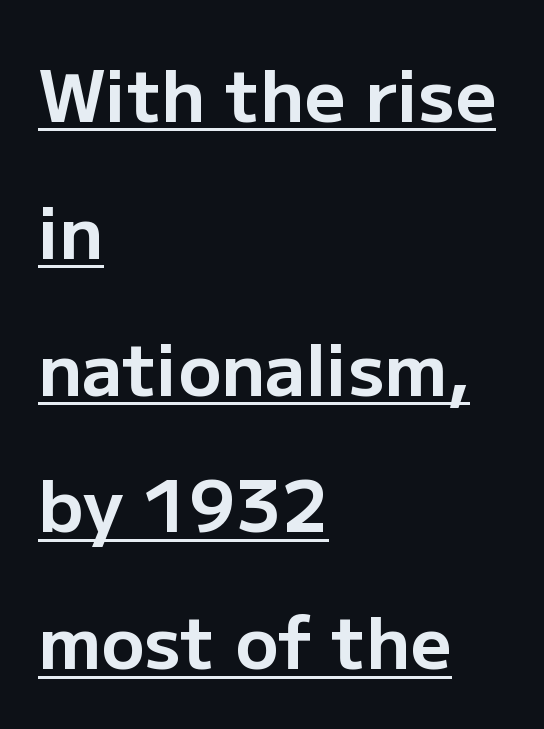
Q: Is the text bold? A: Yes.
Q: Is the text italic (slanted)? A: No, it is upright.
Q: Is the typeface a serif or a sans-serif typeface? A: Sans-serif.
Q: Is the text underlined? A: Yes.
Q: How is the paragraph aligned? A: Left-aligned.
Q: Is the spacing between letters normal or unusually wide? A: Normal.
Q: Is the spacing between lines tight, normal or loose? A: Loose.
Q: Width (condensed, normal, or wide)? A: Normal.
Q: Stroke contrast? A: Low.
Q: x-height? A: Medium.
Q: Monospaced? A: No.
